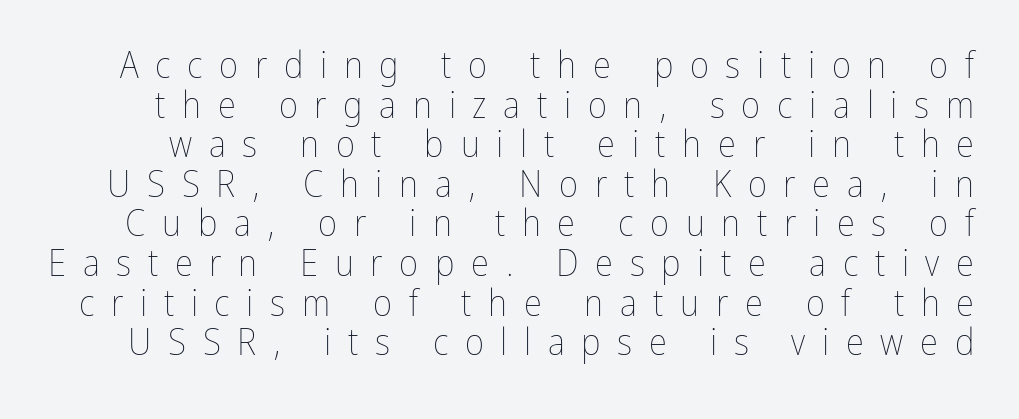
You could only call the tracking loose — the letters float apart. Regarding leading, the lines here are crowded together. Looks like regular typesetting: each glyph gets only the width it needs. Letters rest on an invisible, unmarked baseline. Each stroke keeps to a modest, everyday thickness or less.
